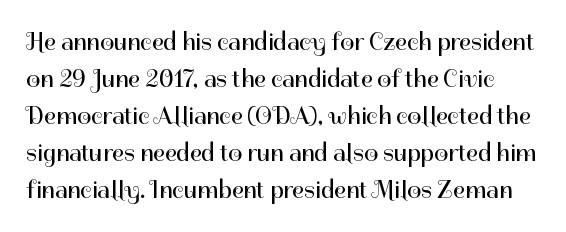
Any mark beneath the type? The region is blank. Evenly set lines give the paragraph a standard silhouette. The letters look calm and open, with moderate or lighter stems. Vertical strokes here are truly vertical. Does extra space separate the letters? No, they use regular spacing.
